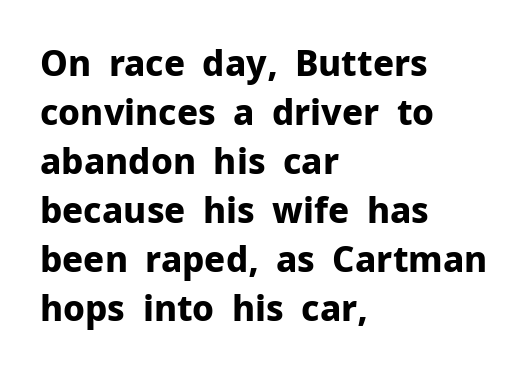
{"serif": "no", "italic": "no", "bold": "yes", "weight": "bold", "width": "normal", "stroke_contrast": "low", "x_height": "medium", "monospaced": "no", "underline": "no", "align": "left", "line_spacing": "normal", "line_spacing_ratio": 1.4, "letter_spacing": "normal", "letter_spacing_em": 0.0, "glyph_px": 35}
